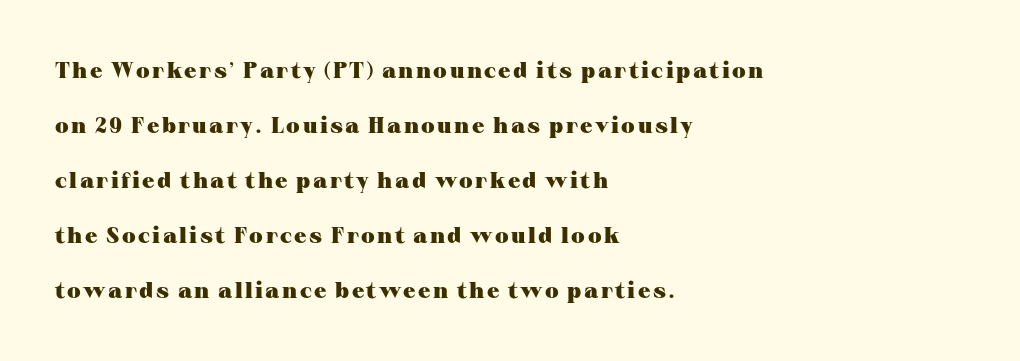
{"italic": "no", "bold": "yes", "underline": "no", "align": "left", "line_spacing": "loose", "line_spacing_ratio": 2.5, "glyph_px": 22}
